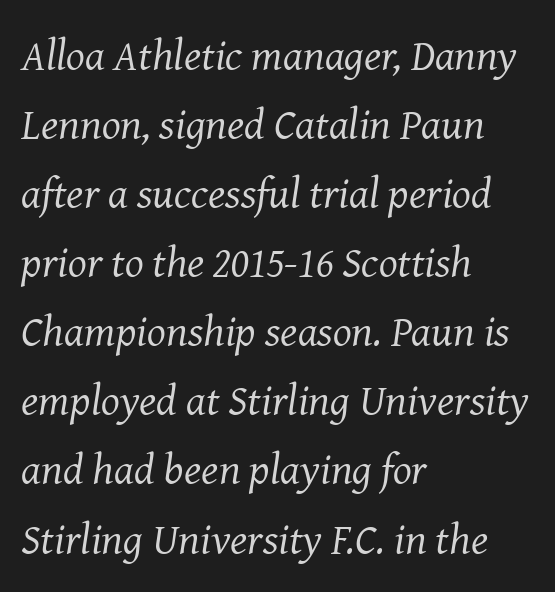
Descender tails drop into unmarked territory. What stands out about the letter spacing? Nothing — it is the standard amount. Stems here are at most as thick as an everyday book face. Slanted lettering throughout. Is there much room between lines? A standard amount, neither cramped nor airy. Line starts are locked; line ends wander.
